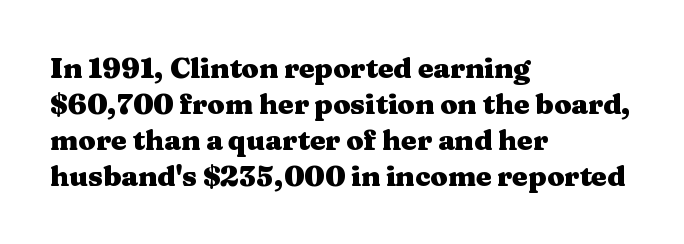
The image shows 28 px heavy, wide serif type, upright; set left-aligned, normal line spacing (1.28x), normal letter spacing, not underlined; medium stroke contrast and a medium x-height.
